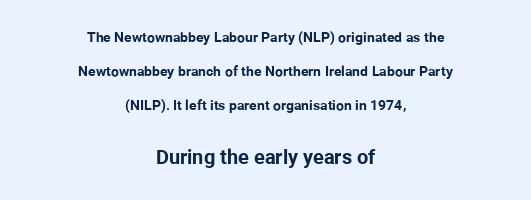
One glance says open: line gaps are wider than usual. Each word holds together tightly as a unit, with standard inter-letter gaps. Leftover space on each line is divided equally before and after the words. The string is rendered with underlining switched off. Every character sits straight up, as roman type does. Weight: bold.
